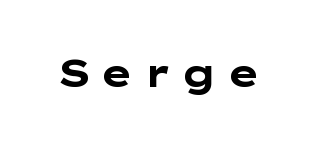
The image shows 39 px bold, wide sans-serif type, upright; set unusually wide letter spacing (+0.23 em), not underlined; low stroke contrast and a medium x-height.
